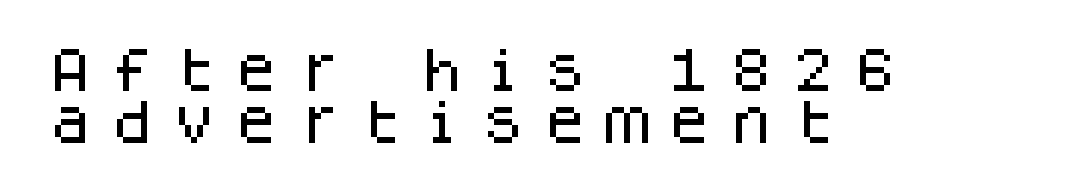
{"serif": "no", "italic": "no", "width": "normal", "stroke_contrast": "low", "x_height": "large", "monospaced": "yes", "underline": "no", "align": "left", "line_spacing": "tight", "line_spacing_ratio": 1.08, "letter_spacing": "wide", "letter_spacing_em": 0.29, "glyph_px": 48}
